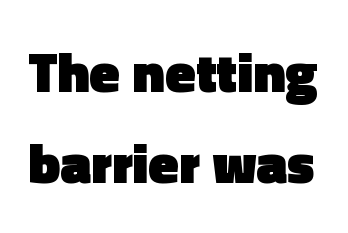
Q: Is the text bold? A: Yes.
Q: Is the text italic (slanted)? A: No, it is upright.
Q: Is the typeface a serif or a sans-serif typeface? A: Sans-serif.
Q: Is the text underlined? A: No.
Q: Is the spacing between letters normal or unusually wide? A: Normal.
Q: Is the spacing between lines tight, normal or loose? A: Normal.
Q: Width (condensed, normal, or wide)? A: Normal.
Q: x-height? A: Medium.
Q: Monospaced? A: No.
